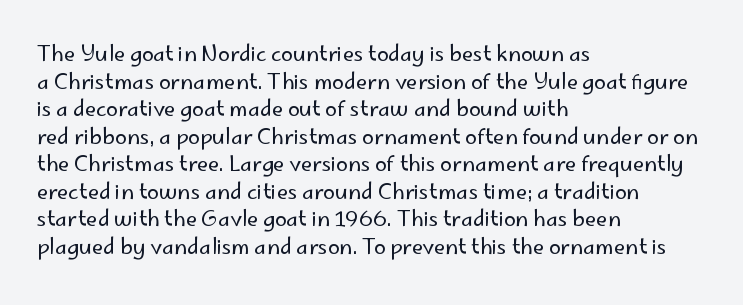
Q: Is the text bold? A: No.
Q: Is the text italic (slanted)? A: No, it is upright.
Q: Is the text underlined? A: No.
Q: How is the paragraph aligned? A: Left-aligned.
Q: Is the spacing between letters normal or unusually wide? A: Normal.
Q: Is the spacing between lines tight, normal or loose? A: Normal.
